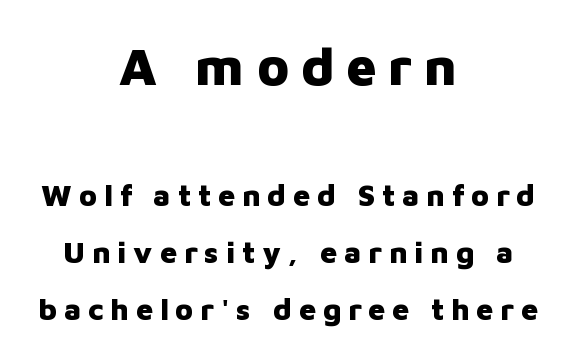
{"serif": "no", "italic": "no", "bold": "yes", "weight": "heavy", "width": "normal", "stroke_contrast": "low", "x_height": "medium", "monospaced": "no", "underline": "no", "align": "center", "line_spacing": "loose", "line_spacing_ratio": 1.91, "letter_spacing": "wide", "letter_spacing_em": 0.23, "larger_block": "first", "size_ratio": 1.77, "glyph_px": 53}
